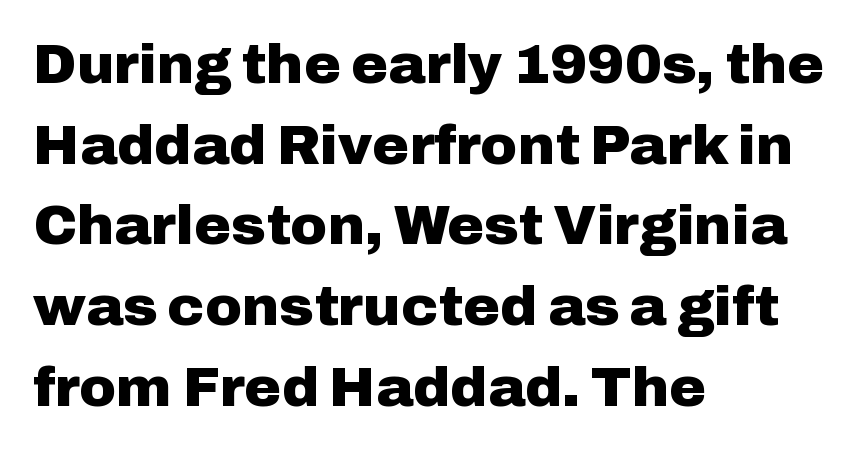
The image shows 56 px heavy sans-serif type, upright; set left-aligned, normal line spacing (1.44x), normal letter spacing, not underlined; low stroke contrast and a medium x-height.
